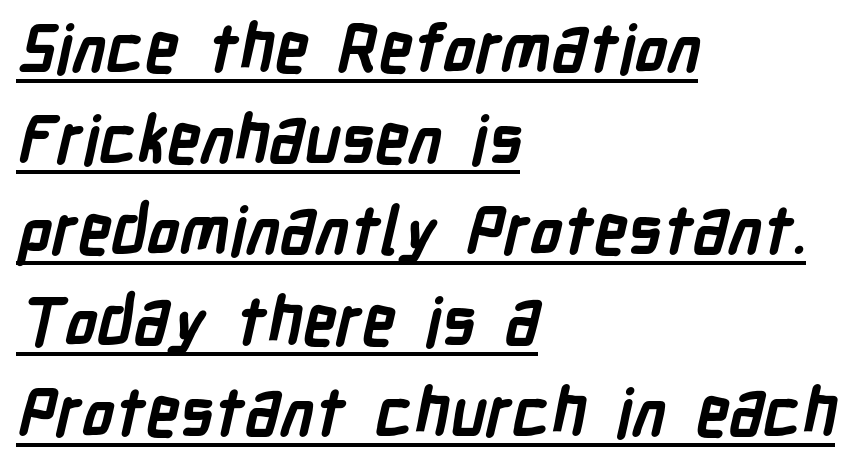
The image shows 66 px semibold, condensed sans-serif type; set left-aligned, normal line spacing (1.38x), normal letter spacing, underlined; low stroke contrast and a medium x-height.
